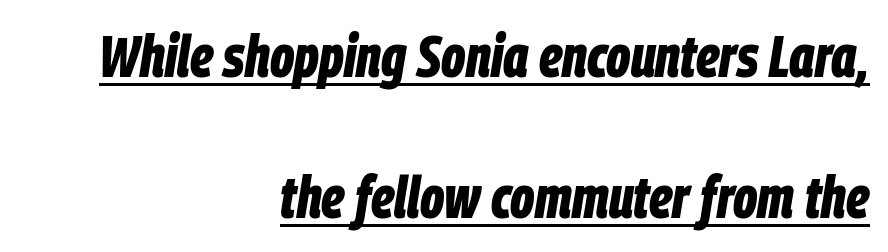
{"italic": "yes", "lean": "right", "slant_degrees": 9, "bold": "yes", "weight": "bold", "width": "condensed", "stroke_contrast": "low", "x_height": "large", "monospaced": "no", "underline": "yes", "align": "right", "line_spacing": "loose", "line_spacing_ratio": 2.39, "letter_spacing": "normal", "letter_spacing_em": 0.0, "glyph_px": 59}
